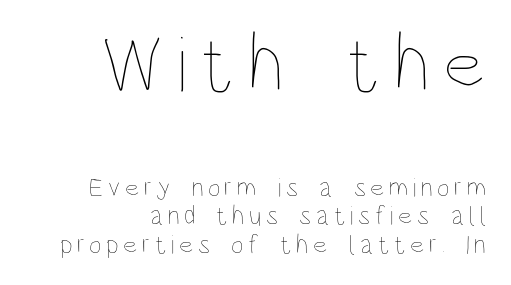
The image shows 80 px thin, condensed type, upright; set right-aligned, tight line spacing (1.06x), not underlined; the first (top) block is 2.96x larger; low stroke contrast and a large x-height.
